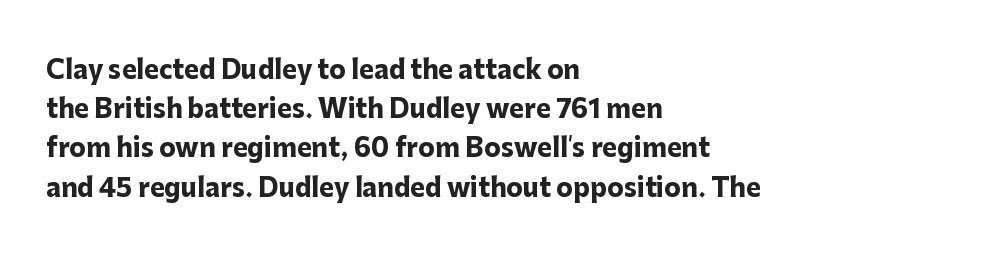
{"italic": "no", "bold": "yes", "underline": "no", "align": "left", "line_spacing": "normal", "line_spacing_ratio": 1.57, "letter_spacing": "normal", "letter_spacing_em": 0.0, "glyph_px": 25}
